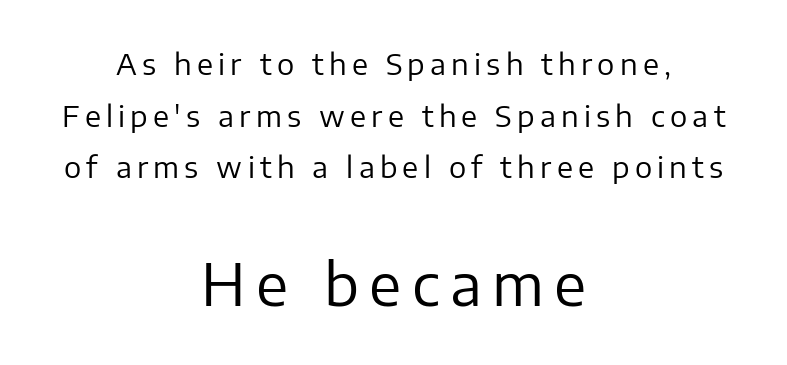
{"serif": "no", "italic": "no", "bold": "no", "weight": "regular", "width": "normal", "stroke_contrast": "low", "x_height": "medium", "monospaced": "no", "underline": "no", "align": "center", "line_spacing_ratio": 1.78, "larger_block": "second", "size_ratio": 2.0, "glyph_px": 58}
